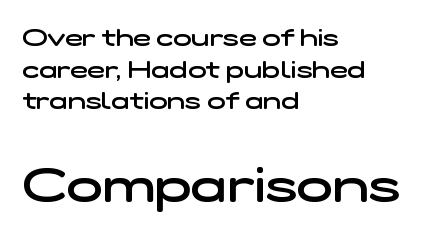
Each word holds together tightly as a unit, with standard inter-letter gaps. Heft: intermediate — a semibold. The space directly below the letters is spotless. Leftover space on each line is placed entirely after the last word. Do the characters align in a grid? No, the font is proportional.
